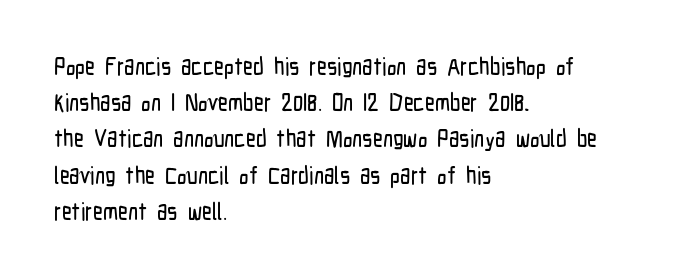
Leading: standard. Ascenders rise straight up at ninety degrees. Nobody drew a line under any word here. Here the glyphs are tracked normally, forming tight word shapes. All the whitespace from short lines collects on the right.
